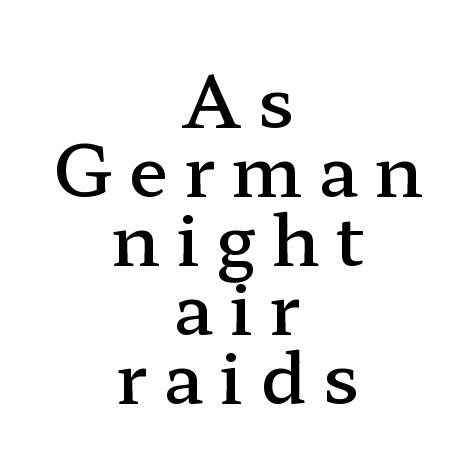
Q: Is the text bold? A: Semi-bold.
Q: Is the text italic (slanted)? A: No, it is upright.
Q: Is the typeface a serif or a sans-serif typeface? A: Serif.
Q: Is the text underlined? A: No.
Q: How is the paragraph aligned? A: Centered.
Q: Is the spacing between letters normal or unusually wide? A: Unusually wide.
Q: Is the spacing between lines tight, normal or loose? A: Tight.
Q: Width (condensed, normal, or wide)? A: Wide.
Q: Stroke contrast? A: Low.
Q: x-height? A: Medium.
Q: Monospaced? A: No.
